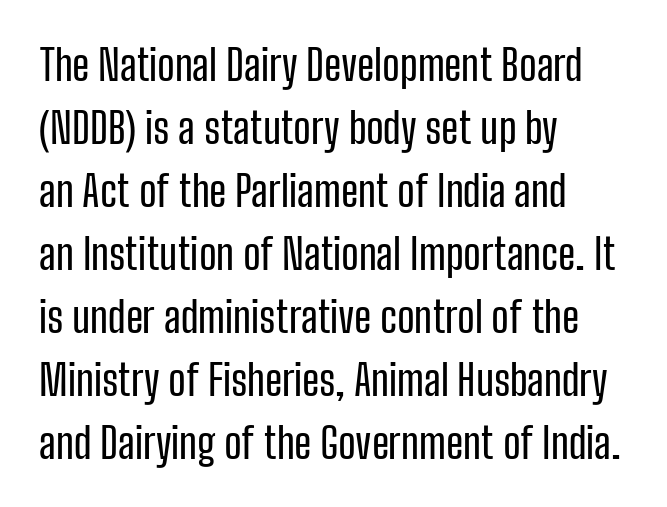
The image shows 42 px condensed sans-serif type, upright; set left-aligned, normal line spacing (1.5x), normal letter spacing, not underlined; low stroke contrast and a medium x-height.
